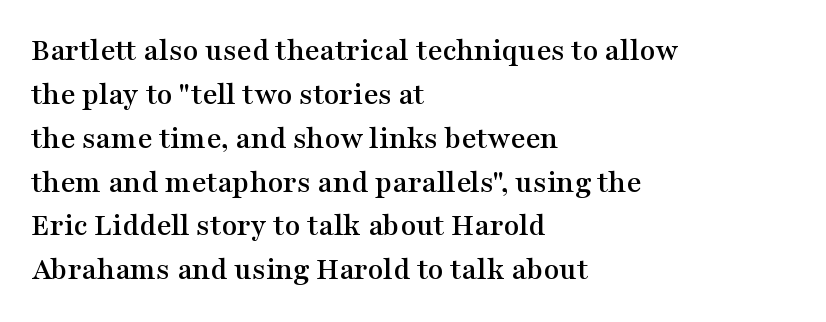
{"serif": "yes", "italic": "no", "width": "wide", "stroke_contrast": "medium", "x_height": "medium", "monospaced": "no", "underline": "no", "align": "left", "line_spacing": "normal", "line_spacing_ratio": 1.37, "letter_spacing": "normal", "letter_spacing_em": 0.0, "glyph_px": 32}
